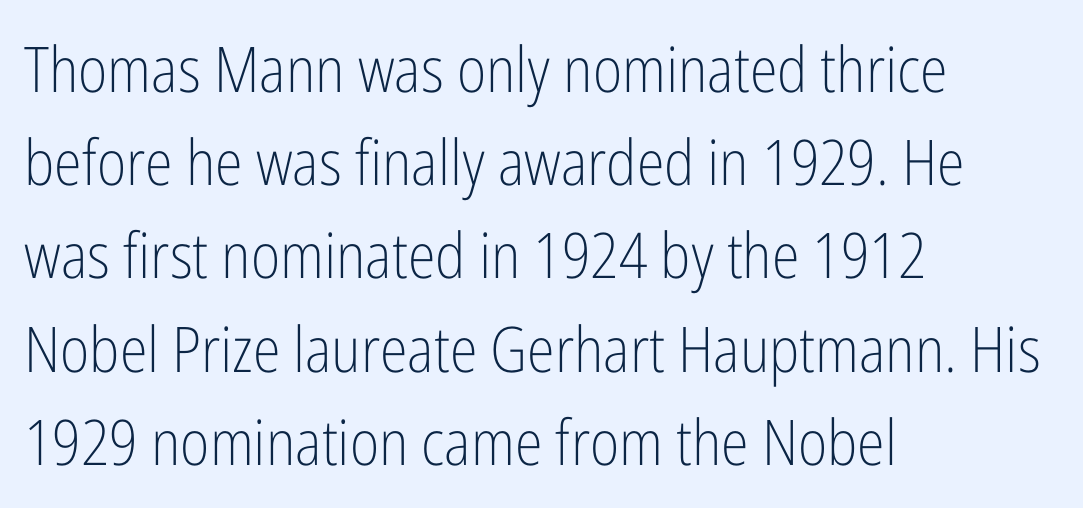
Posture: vertical. The type is set solid horizontally, with unmodified tracking. Stems here are at most as thick as an everyday book face. Line starts are locked; line ends wander. Proportional: the letters do not fall into vertical columns.
